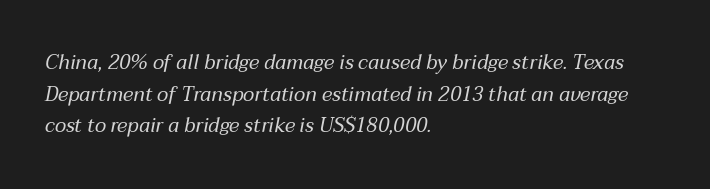
Q: Is the text bold? A: No.
Q: Is the text italic (slanted)? A: Yes, it leans right by about 12 degrees.
Q: Is the text underlined? A: No.
Q: How is the paragraph aligned? A: Left-aligned.
Q: Is the spacing between letters normal or unusually wide? A: Normal.
Q: Is the spacing between lines tight, normal or loose? A: Normal.
